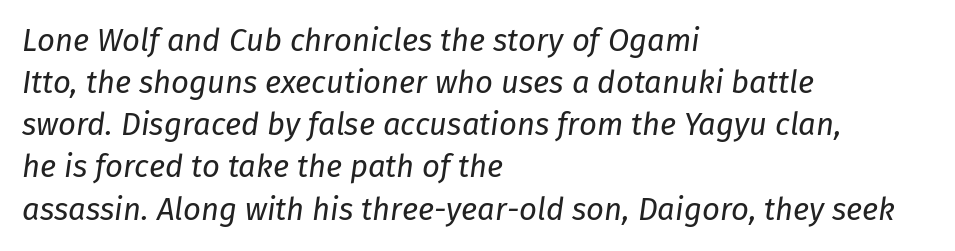
This sample uses plain, unmodified letter spacing. One-word summary of the alignment: left. Summary of vertical rhythm: regular, with standard interline spacing. Glance below the letters and you will spot only blank space. An italicized treatment has been applied to the whole sample.
